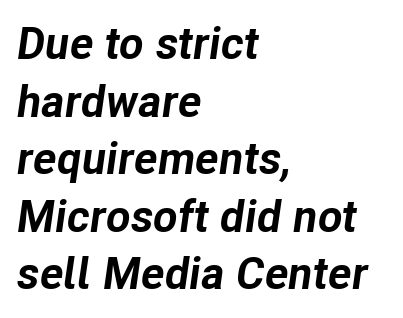
Q: Is the text bold? A: Yes.
Q: Is the text italic (slanted)? A: Yes, it leans right by about 8 degrees.
Q: Is the text underlined? A: No.
Q: How is the paragraph aligned? A: Left-aligned.
Q: Is the spacing between letters normal or unusually wide? A: Normal.
Q: Is the spacing between lines tight, normal or loose? A: Normal.
Q: Width (condensed, normal, or wide)? A: Normal.
Q: Stroke contrast? A: Low.
Q: x-height? A: Medium.
Q: Monospaced? A: No.
